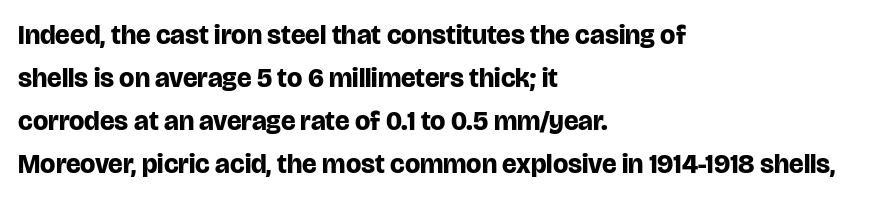
{"italic": "no", "bold": "yes", "underline": "no", "align": "left", "line_spacing": "normal", "line_spacing_ratio": 1.59, "letter_spacing": "normal", "letter_spacing_em": 0.0, "glyph_px": 27}
